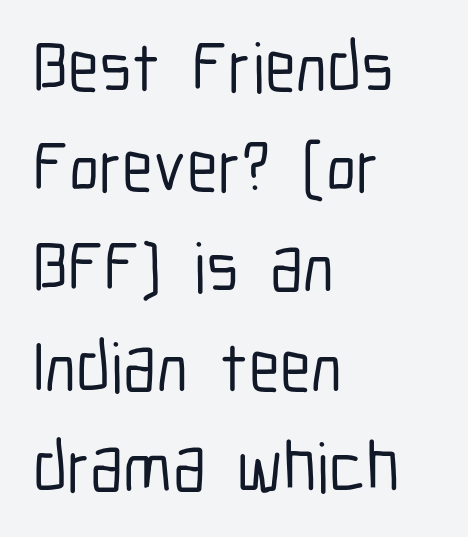
{"serif": "no", "italic": "no", "width": "condensed", "stroke_contrast": "low", "x_height": "medium", "monospaced": "no", "underline": "no", "align": "left", "line_spacing": "normal", "line_spacing_ratio": 1.43, "letter_spacing": "normal", "letter_spacing_em": 0.0, "glyph_px": 70}
